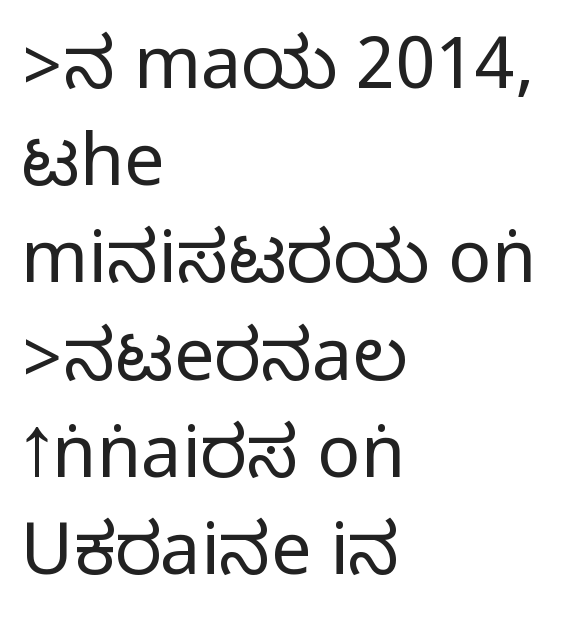
{"serif": "no", "italic": "no", "width": "condensed", "stroke_contrast": "medium", "monospaced": "no", "underline": "no", "align": "left", "line_spacing": "normal", "line_spacing_ratio": 1.35, "letter_spacing": "normal", "letter_spacing_em": 0.0, "glyph_px": 72}
